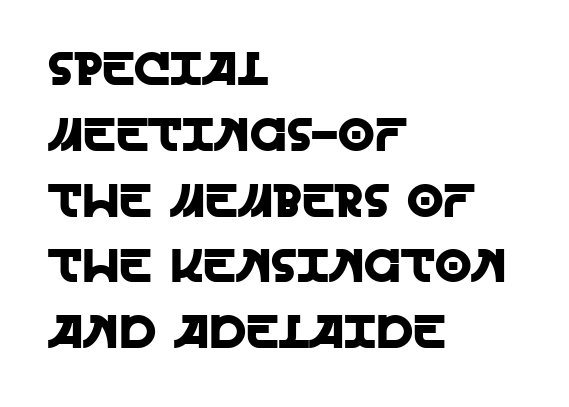
The image shows 47 px sans-serif type, upright; set left-aligned, normal line spacing (1.4x), normal letter spacing, not underlined; a large x-height.
